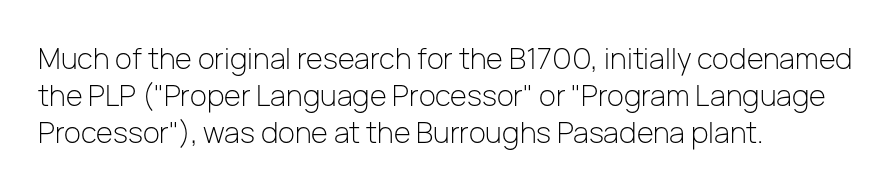
The setting favours the left margin, as ordinary paragraphs usually do. Is this a fixed-width face? No — the glyphs have proportional, varying widths. The space between consecutive lines is moderate. Each stroke keeps to a modest, everyday thickness or less. The text was rendered using a sans face with plain stroke endings.
